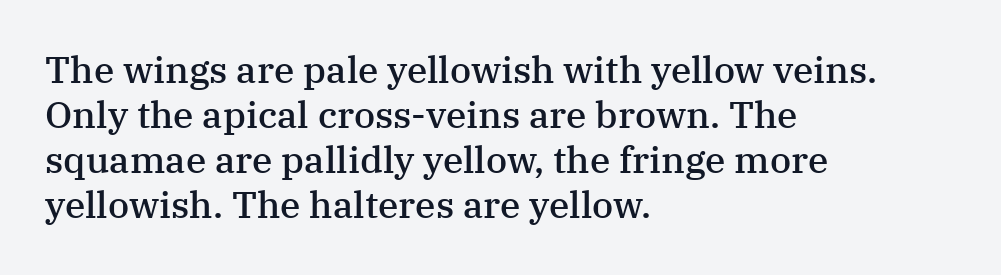
{"serif": "yes", "italic": "no", "bold": "semi", "weight": "semibold", "width": "normal", "stroke_contrast": "medium", "x_height": "medium", "monospaced": "no", "underline": "no", "align": "left", "line_spacing_ratio": 1.22, "letter_spacing": "normal", "letter_spacing_em": 0.0, "glyph_px": 37}
